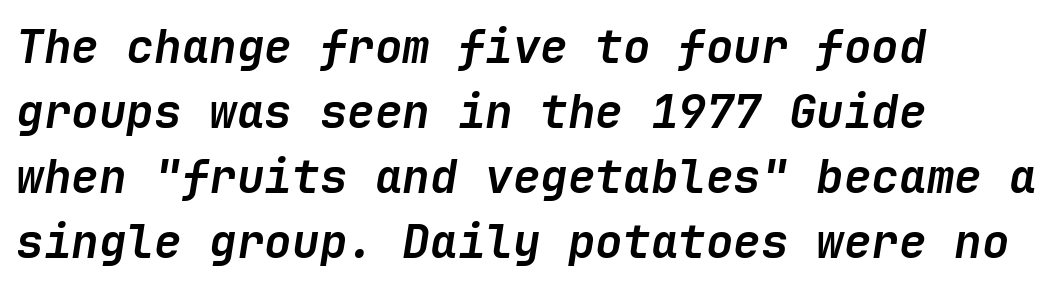
{"italic": "yes", "lean": "right", "slant_degrees": 9, "bold": "yes", "weight": "semibold", "width": "normal", "stroke_contrast": "low", "x_height": "medium", "underline": "no", "align": "left", "line_spacing": "normal", "line_spacing_ratio": 1.41, "letter_spacing": "normal", "letter_spacing_em": 0.0, "glyph_px": 46}
